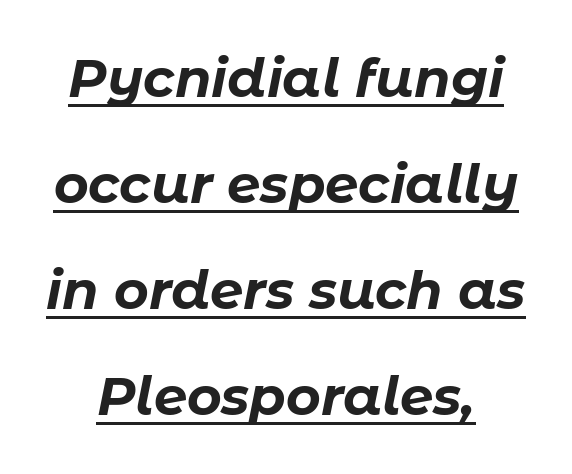
Q: Is the text bold? A: Yes.
Q: Is the text italic (slanted)? A: Yes, it leans right by about 11 degrees.
Q: Is the text underlined? A: Yes.
Q: Is the spacing between letters normal or unusually wide? A: Normal.
Q: Is the spacing between lines tight, normal or loose? A: Loose.
Q: Width (condensed, normal, or wide)? A: Normal.
Q: Stroke contrast? A: Low.
Q: x-height? A: Medium.
Q: Monospaced? A: No.
